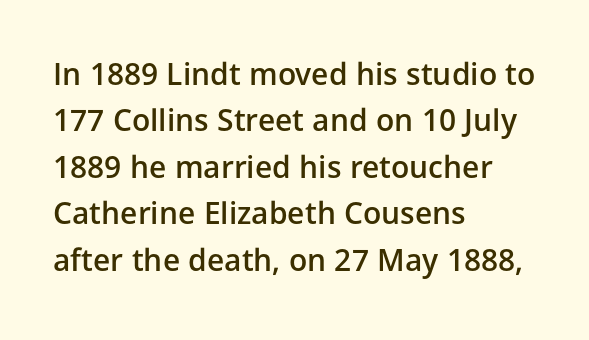
Nothing unusual about the tracking: characters are spaced as the font intends. Type without underlining. Horizontal alignment here is leftward, the default for most running prose. Serif or sans? Sans — the stroke terminals are bare.
